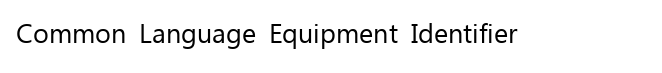
{"italic": "no", "bold": "no", "underline": "no", "letter_spacing": "normal", "letter_spacing_em": 0.0, "glyph_px": 27}
